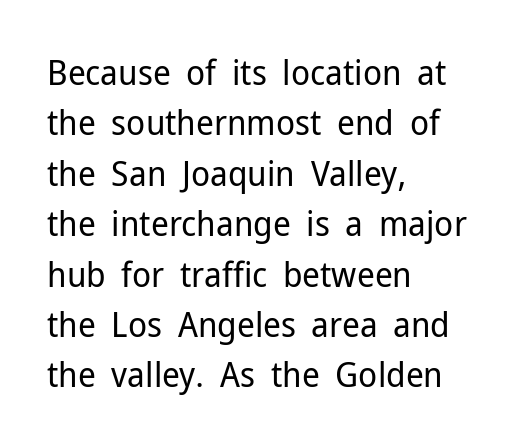
Q: Is the text bold? A: No.
Q: Is the text italic (slanted)? A: No, it is upright.
Q: Is the typeface a serif or a sans-serif typeface? A: Sans-serif.
Q: Is the text underlined? A: No.
Q: How is the paragraph aligned? A: Left-aligned.
Q: Is the spacing between letters normal or unusually wide? A: Normal.
Q: Is the spacing between lines tight, normal or loose? A: Normal.
Q: Width (condensed, normal, or wide)? A: Normal.
Q: Stroke contrast? A: Low.
Q: x-height? A: Medium.
Q: Monospaced? A: No.
